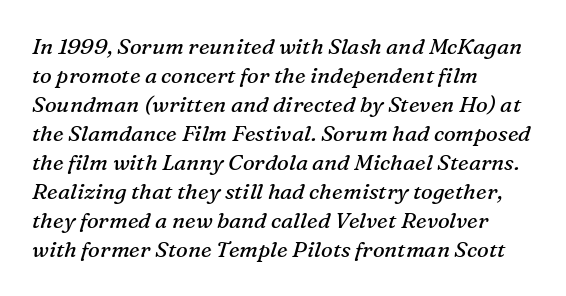
Leftover space on each line is placed entirely after the last word. The foot of each line stays bare and open. Standard letterfit; no display-style spreading of the glyphs. Tall strokes in this sample are angled rather than plumb.
